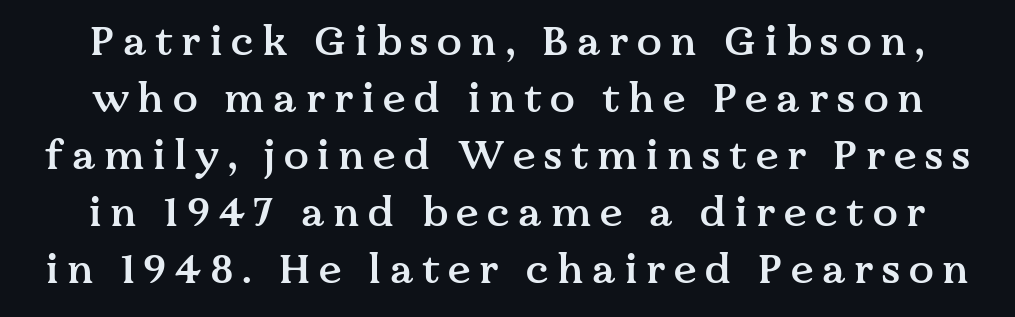
Q: Is the text bold? A: Semi-bold.
Q: Is the text italic (slanted)? A: No, it is upright.
Q: Is the typeface a serif or a sans-serif typeface? A: Serif.
Q: Is the text underlined? A: No.
Q: Is the spacing between letters normal or unusually wide? A: Unusually wide.
Q: Is the spacing between lines tight, normal or loose? A: Normal.
Q: Width (condensed, normal, or wide)? A: Normal.
Q: Stroke contrast? A: Medium.
Q: x-height? A: Medium.
Q: Monospaced? A: No.
